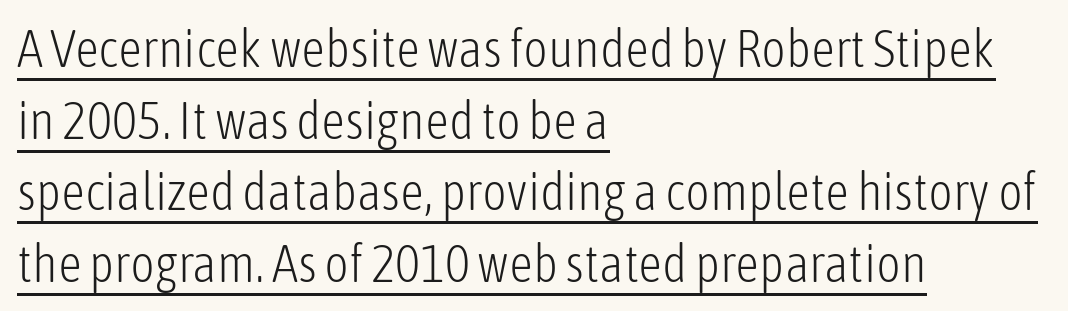
Standard letterfit; no display-style spreading of the glyphs. This sample keeps an unexceptional amount of space between lines. The passage shown is typed in a proportional face where columns would drift. A rule runs beneath these lines of type. The typography opts for an upright posture over an oblique one. Unbolded letterforms with no extra heft.
